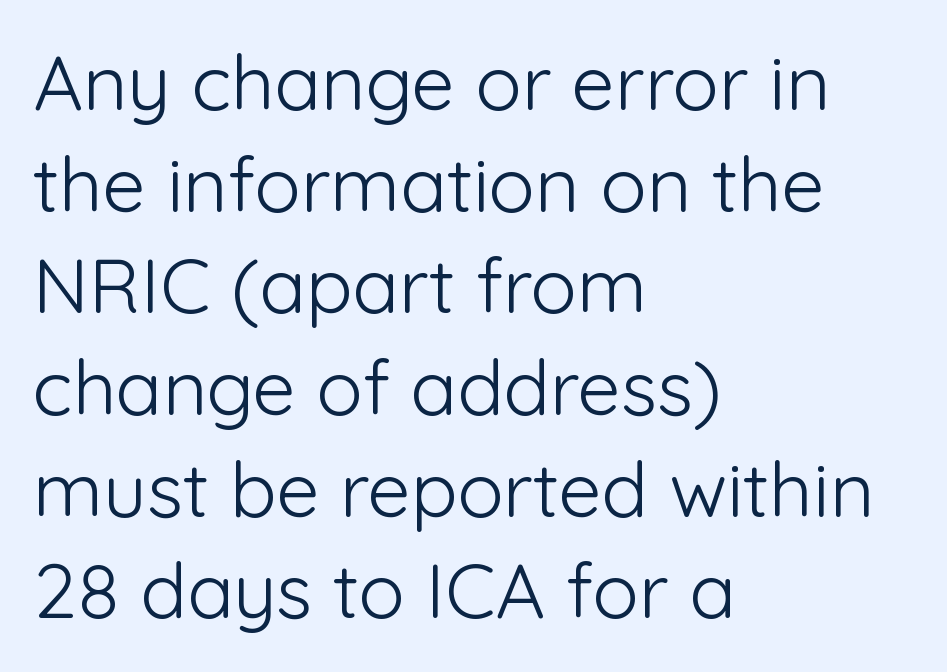
The image shows 77 px light sans-serif type, upright; set left-aligned, normal line spacing (1.32x), normal letter spacing, not underlined; low stroke contrast and a medium x-height.
